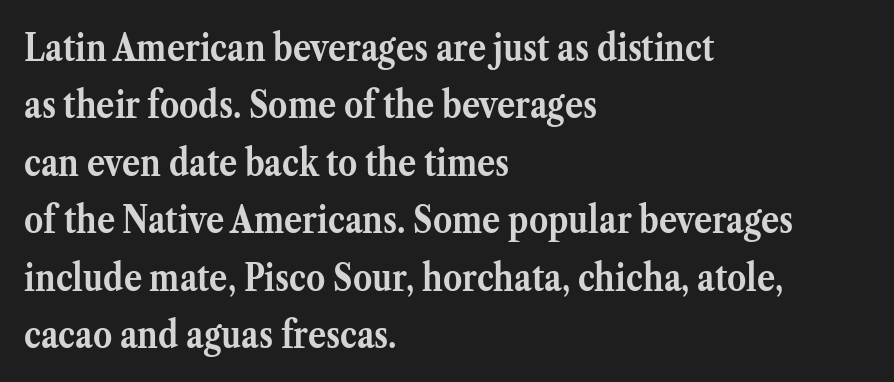
Typeset ragged right — the left edge is the straight one. Does the lettering tilt? It doesn't — this is upright. Think of a printed novel: that variable character pitch is what you see here. This is heavy type, rendered in bold.
